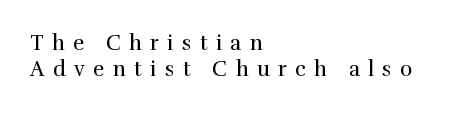
Letters have the restrained weight of plain body copy at most. Substantial extra tracking has been applied to these lines. Quick note: not italic, upright. Plain, unruled lines of type. The compositor pushed each line to the left boundary.
